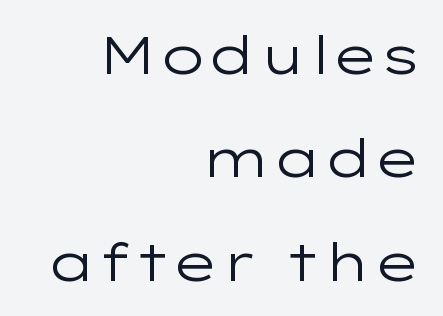
Does the leading feel generous? Absolutely, it's lavish. Varying glyph widths throughout — classic text-font behaviour. Nothing sits at the stroke ends, so this counts as sans-serif. Nope, not italic — everything's standing straight.
